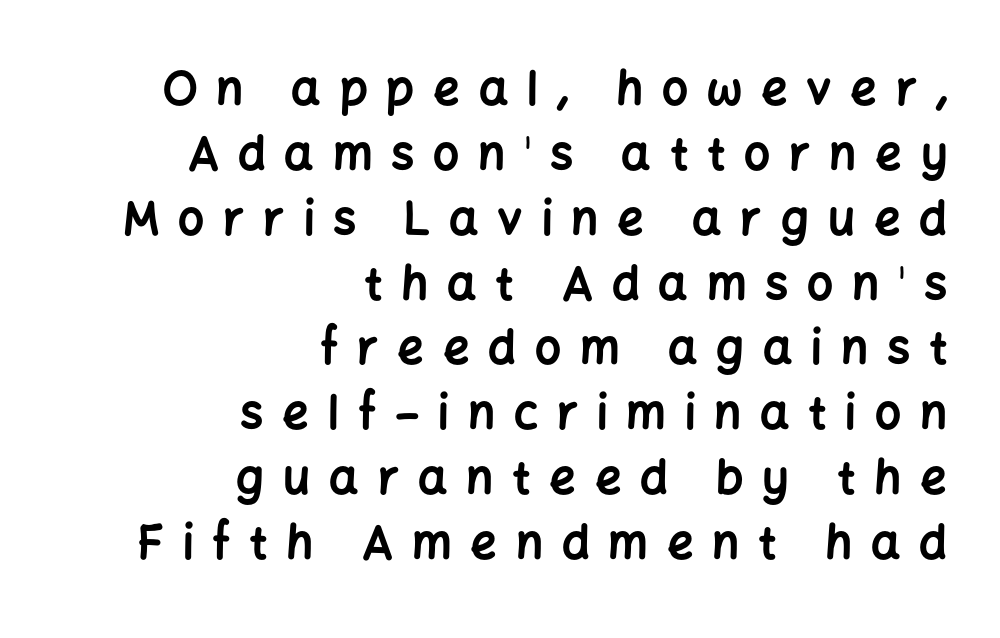
Q: Is the text bold? A: Yes.
Q: Is the text italic (slanted)? A: No, it is upright.
Q: Is the typeface a serif or a sans-serif typeface? A: Sans-serif.
Q: Is the text underlined? A: No.
Q: How is the paragraph aligned? A: Right-aligned.
Q: Is the spacing between letters normal or unusually wide? A: Unusually wide.
Q: Is the spacing between lines tight, normal or loose? A: Normal.
Q: Width (condensed, normal, or wide)? A: Normal.
Q: Stroke contrast? A: Low.
Q: x-height? A: Medium.
Q: Monospaced? A: No.
